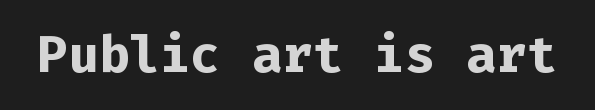
Q: Is the text bold? A: Yes.
Q: Is the text italic (slanted)? A: No, it is upright.
Q: Is the typeface a serif or a sans-serif typeface? A: Sans-serif.
Q: Is the text underlined? A: No.
Q: Is the spacing between letters normal or unusually wide? A: Normal.
Q: Width (condensed, normal, or wide)? A: Normal.
Q: Stroke contrast? A: Low.
Q: x-height? A: Medium.
Q: Monospaced? A: Yes.
